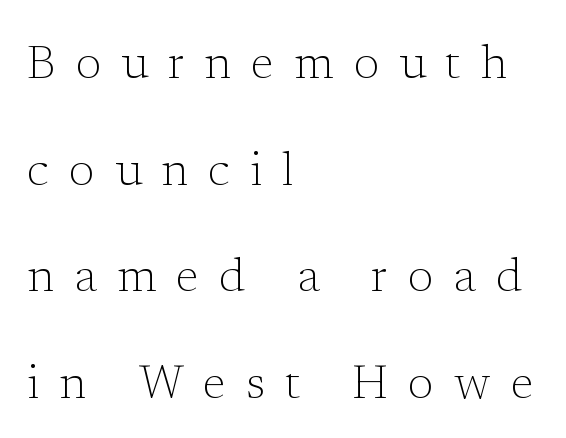
The image shows 47 px light serif type, upright; set left-aligned, loose line spacing (2.27x), unusually wide letter spacing (+0.43 em), not underlined; low stroke contrast and a medium x-height.
